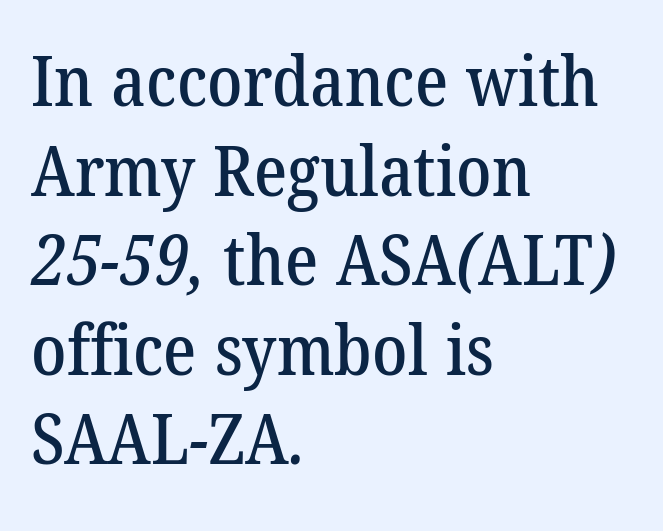
{"serif": "yes", "width": "normal", "stroke_contrast": "low", "x_height": "medium", "monospaced": "no", "underline": "no", "align": "left", "line_spacing": "normal", "line_spacing_ratio": 1.28, "letter_spacing": "normal", "letter_spacing_em": 0.0, "glyph_px": 70}
